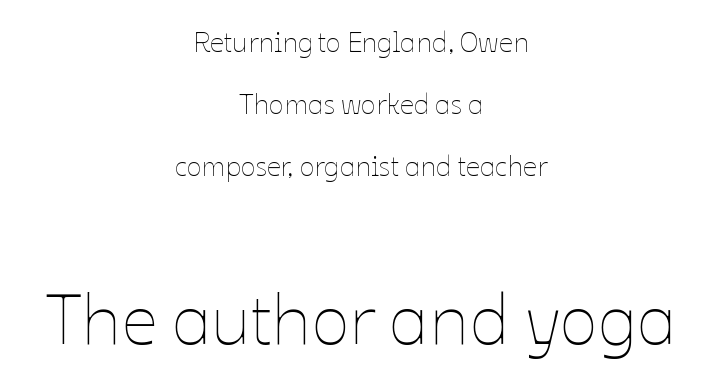
{"italic": "no", "bold": "no", "weight": "thin", "width": "normal", "stroke_contrast": "low", "x_height": "medium", "monospaced": "no", "underline": "no", "align": "center", "line_spacing": "loose", "line_spacing_ratio": 2.22, "letter_spacing": "normal", "letter_spacing_em": 0.0, "larger_block": "second", "size_ratio": 2.54, "glyph_px": 71}
